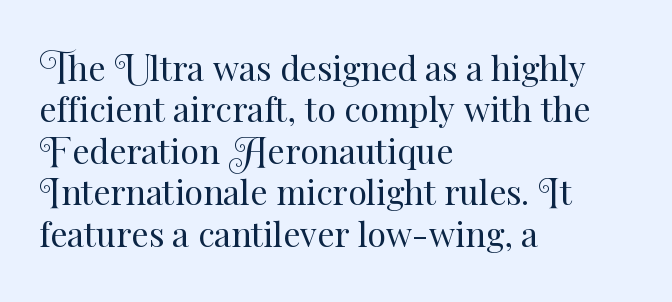
{"italic": "no", "bold": "no", "weight": "regular", "width": "normal", "stroke_contrast": "medium", "x_height": "small", "monospaced": "no", "underline": "no", "align": "left", "line_spacing_ratio": 1.22, "letter_spacing": "normal", "letter_spacing_em": 0.0, "glyph_px": 34}
